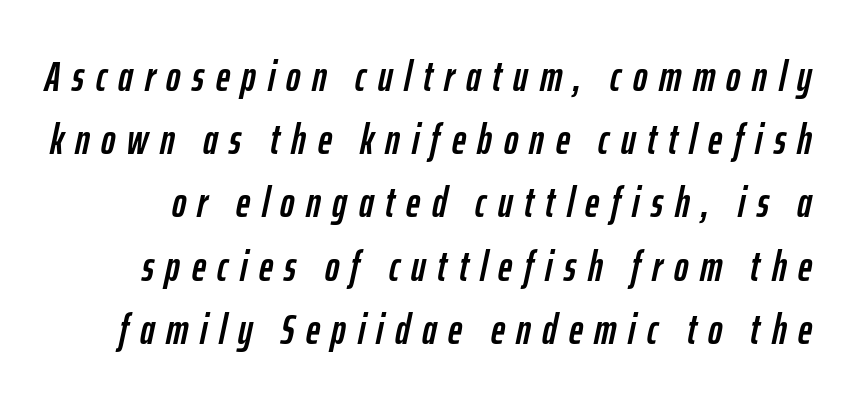
{"italic": "yes", "lean": "right", "slant_degrees": 12, "width": "condensed", "stroke_contrast": "low", "x_height": "medium", "monospaced": "no", "underline": "no", "line_spacing": "normal", "line_spacing_ratio": 1.47, "letter_spacing": "wide", "letter_spacing_em": 0.27, "glyph_px": 43}
